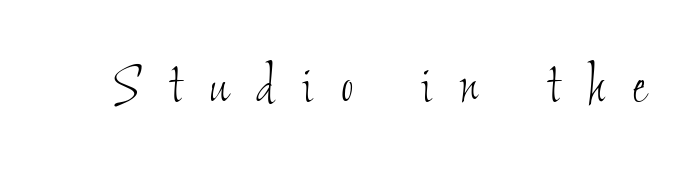
Glance below the letters and you will spot only blank space. This reads as an unemphasized weight, regular at the heaviest. The letters advance in unequal steps, a hallmark of proportional type. The face used here is rendered with a markedly widened letterfit.
